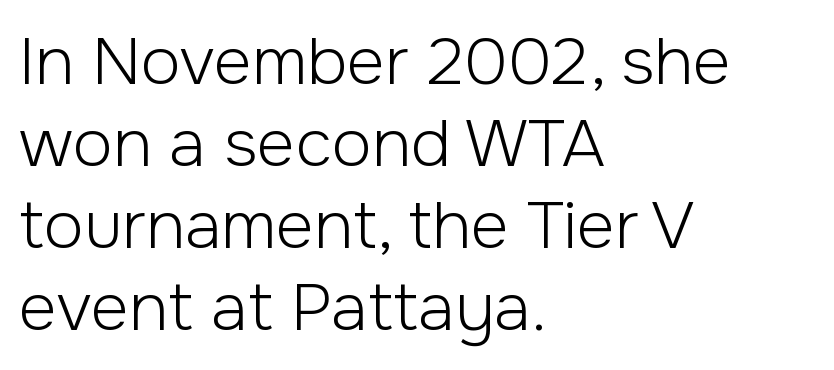
{"serif": "no", "italic": "no", "bold": "no", "weight": "light", "width": "normal", "stroke_contrast": "low", "x_height": "medium", "monospaced": "no", "underline": "no", "align": "left", "line_spacing_ratio": 1.24, "letter_spacing": "normal", "letter_spacing_em": 0.0, "glyph_px": 66}
